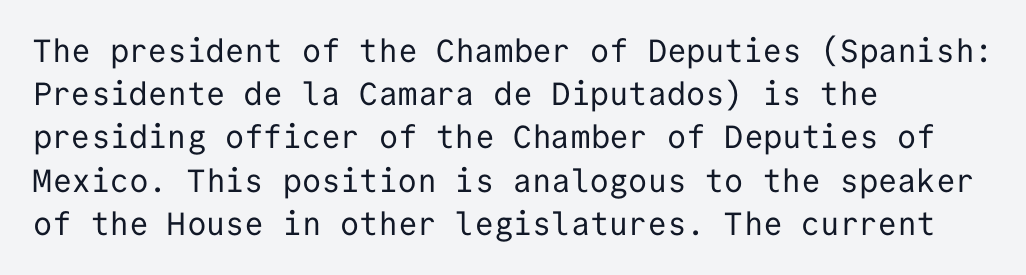
{"serif": "no", "italic": "no", "bold": "no", "weight": "regular", "width": "normal", "stroke_contrast": "low", "x_height": "medium", "monospaced": "yes", "underline": "no", "align": "left", "line_spacing": "normal", "line_spacing_ratio": 1.35, "letter_spacing": "normal", "letter_spacing_em": 0.0, "glyph_px": 32}
